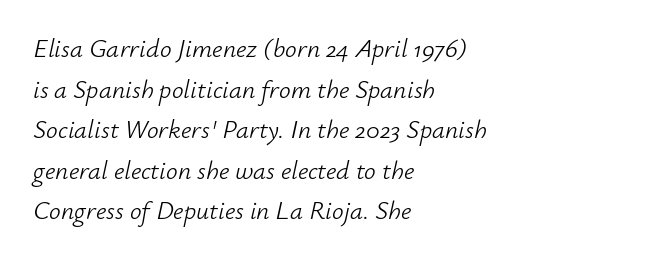
Q: Is the text bold? A: No.
Q: Is the text italic (slanted)? A: Yes, it leans right by about 12 degrees.
Q: Is the text underlined? A: No.
Q: How is the paragraph aligned? A: Left-aligned.
Q: Is the spacing between letters normal or unusually wide? A: Normal.
Q: Is the spacing between lines tight, normal or loose? A: Normal.
